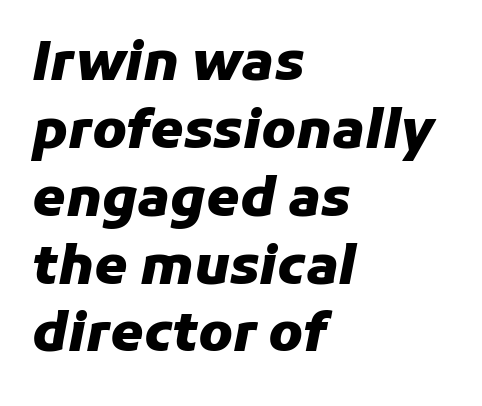
The image shows 53 px heavy type, italic (leaning right); set left-aligned, normal line spacing (1.28x), normal letter spacing, not underlined; low stroke contrast and a medium x-height.
